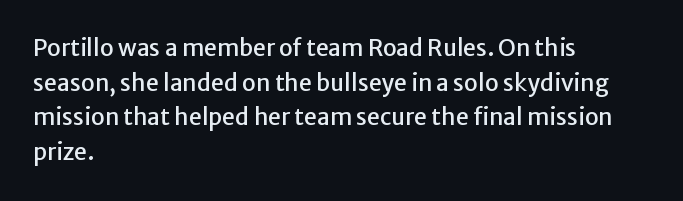
{"italic": "no", "underline": "no", "align": "left", "line_spacing": "normal", "line_spacing_ratio": 1.51, "letter_spacing": "normal", "letter_spacing_em": 0.0, "glyph_px": 23}
